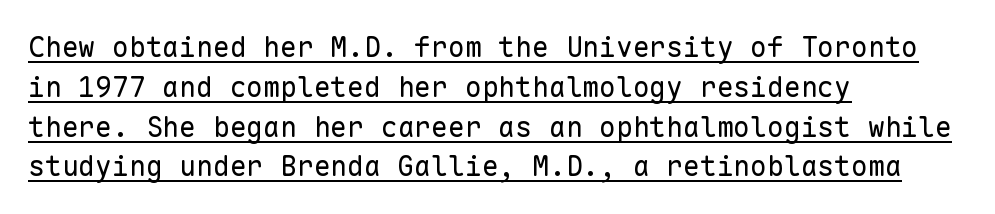
The face used here appears with an underline applied. To sum up the face: it is a sans, with no serifs. Think of a typewriter: that constant character pitch is what you see here. Every stem runs plumb, perpendicular to the baseline.
